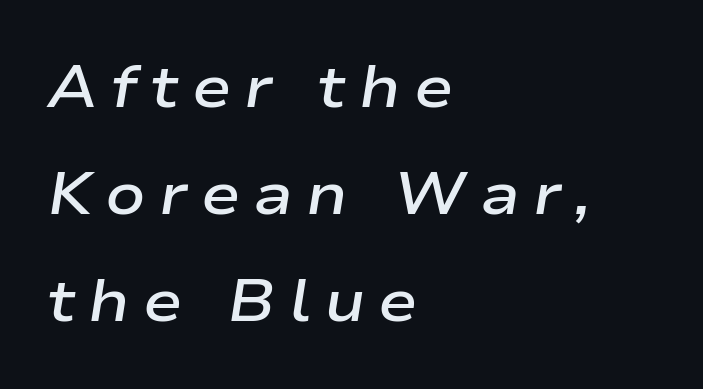
You could not count columns in this text — the font is proportionally spaced. The passage is arranged the way most books set body copy — flush left. Bare-footed words on every line. These lines have a slow, spaced-out rhythm from letter to letter.
